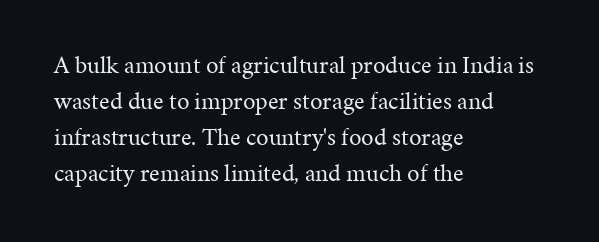
Q: Is the text bold? A: No.
Q: Is the text italic (slanted)? A: No, it is upright.
Q: Is the text underlined? A: No.
Q: How is the paragraph aligned? A: Left-aligned.
Q: Is the spacing between letters normal or unusually wide? A: Normal.
Q: Is the spacing between lines tight, normal or loose? A: Normal.
